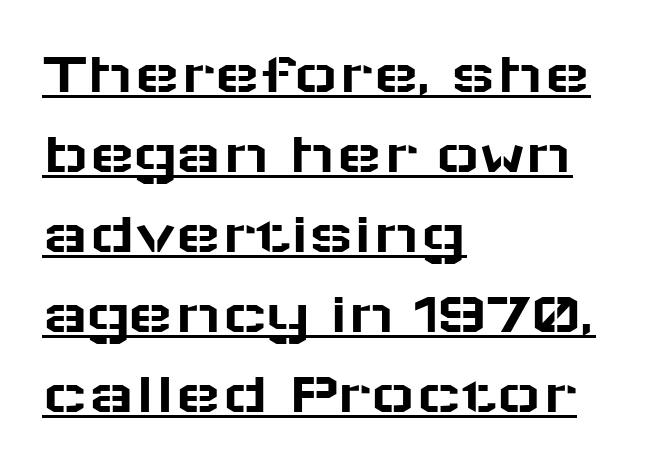
The image shows 61 px wide sans-serif type, upright; set left-aligned, normal line spacing (1.31x), normal letter spacing, underlined; low stroke contrast and a medium x-height.
